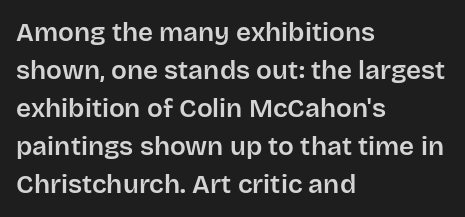
Q: Is the text italic (slanted)? A: No, it is upright.
Q: Is the text underlined? A: No.
Q: How is the paragraph aligned? A: Left-aligned.
Q: Is the spacing between letters normal or unusually wide? A: Normal.
Q: Is the spacing between lines tight, normal or loose? A: Normal.
